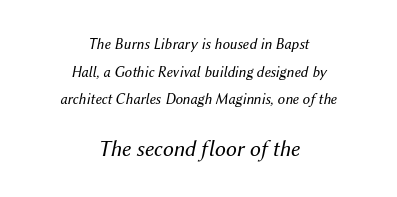
The image shows 22 px text type, italic (leaning right); set centered, line spacing 1.85x, normal letter spacing, not underlined; the second (bottom) block is 1.47x larger.
